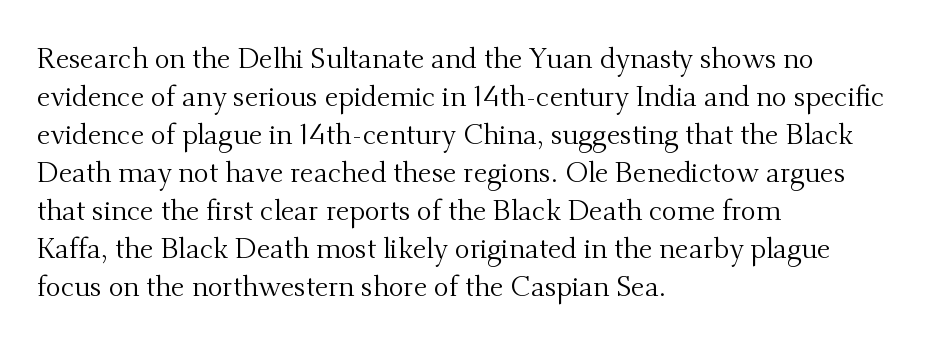
Q: Is the text bold? A: No.
Q: Is the text italic (slanted)? A: No, it is upright.
Q: Is the typeface a serif or a sans-serif typeface? A: Serif.
Q: Is the text underlined? A: No.
Q: How is the paragraph aligned? A: Left-aligned.
Q: Is the spacing between letters normal or unusually wide? A: Normal.
Q: Is the spacing between lines tight, normal or loose? A: Normal.
Q: Width (condensed, normal, or wide)? A: Normal.
Q: Stroke contrast? A: Medium.
Q: x-height? A: Small.
Q: Monospaced? A: No.
